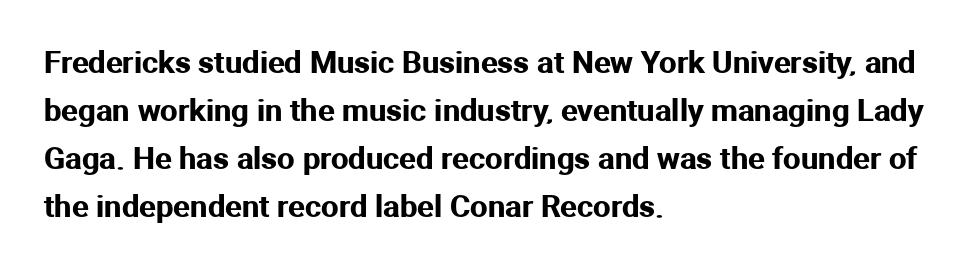
Q: Is the text italic (slanted)? A: No, it is upright.
Q: Is the typeface a serif or a sans-serif typeface? A: Sans-serif.
Q: Is the text underlined? A: No.
Q: How is the paragraph aligned? A: Left-aligned.
Q: Is the spacing between letters normal or unusually wide? A: Normal.
Q: Is the spacing between lines tight, normal or loose? A: Normal.
Q: Width (condensed, normal, or wide)? A: Normal.
Q: Stroke contrast? A: Medium.
Q: x-height? A: Medium.
Q: Monospaced? A: No.
